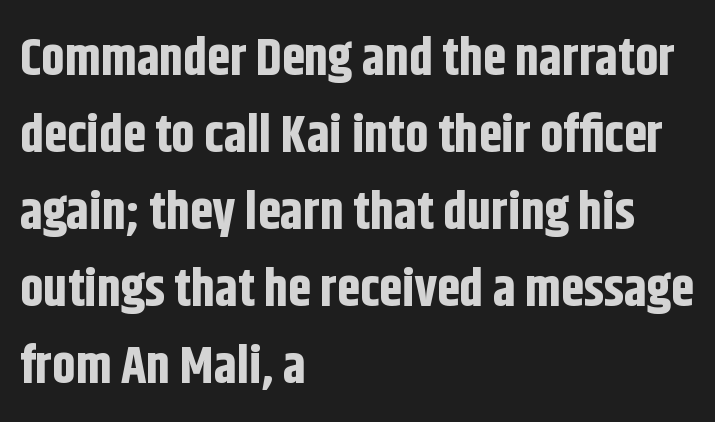
{"serif": "no", "italic": "no", "bold": "yes", "weight": "bold", "width": "condensed", "stroke_contrast": "low", "x_height": "large", "monospaced": "no", "underline": "no", "align": "left", "line_spacing": "normal", "line_spacing_ratio": 1.48, "letter_spacing": "normal", "letter_spacing_em": 0.0, "glyph_px": 52}
